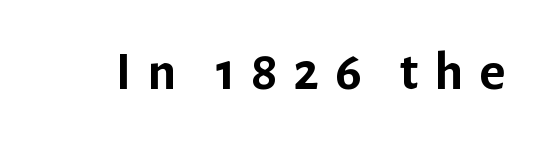
These lines are composed in type without serifs. Loose tracking; the words dissolve into strings of separated letters. This is the regular roman posture of the typeface. Looks like regular typesetting: each glyph gets only the width it needs. Strong, thick strokes mark this as bold type. Check the space under the baseline: it is left empty.
